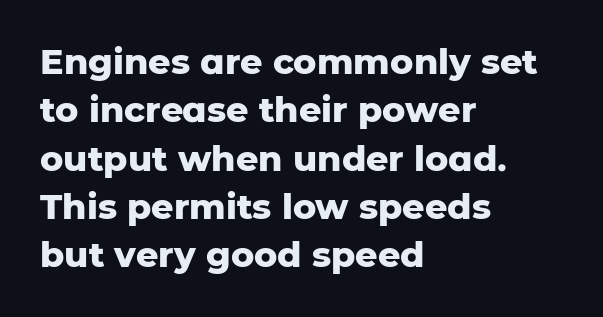
The image shows 35 px heavy sans-serif type, upright; set left-aligned, normal line spacing (1.38x), normal letter spacing, not underlined; low stroke contrast and a medium x-height.
